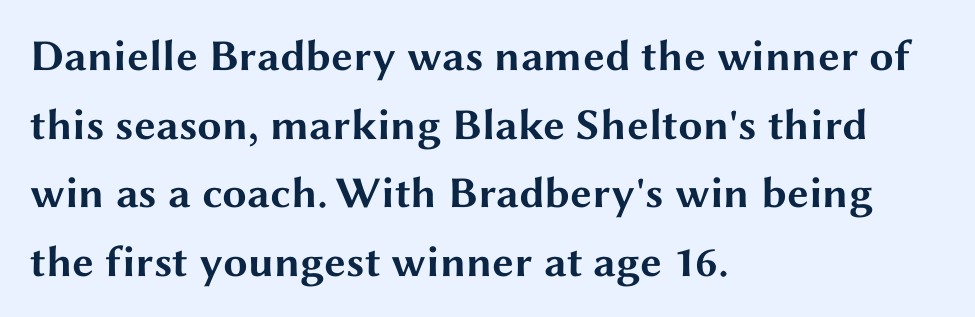
{"serif": "no", "italic": "no", "bold": "yes", "weight": "bold", "width": "wide", "stroke_contrast": "medium", "x_height": "medium", "monospaced": "no", "underline": "no", "align": "left", "line_spacing": "normal", "line_spacing_ratio": 1.56, "letter_spacing": "normal", "letter_spacing_em": 0.0, "glyph_px": 44}
